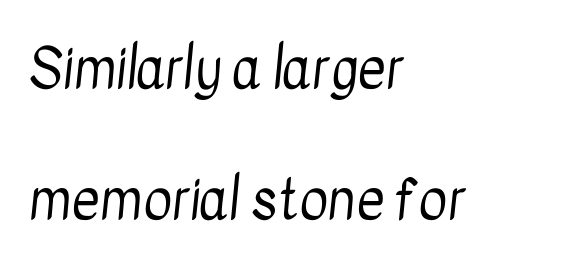
The image shows 55 px regular-weight, condensed sans-serif type; set left-aligned, loose line spacing (2.38x), normal letter spacing, not underlined; low stroke contrast and a medium x-height.
